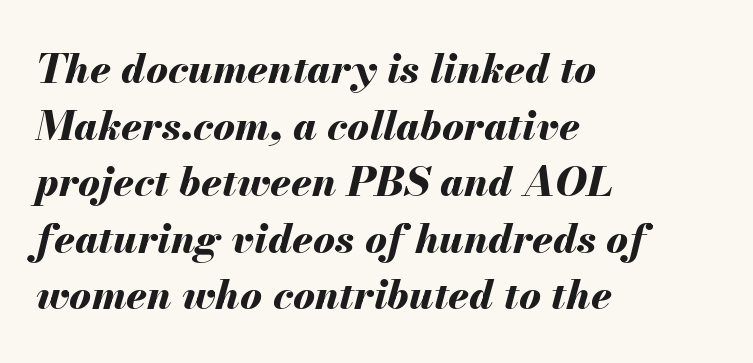
{"italic": "yes", "lean": "right", "slant_degrees": 13, "bold": "yes", "weight": "bold", "width": "normal", "stroke_contrast": "medium", "x_height": "small", "monospaced": "no", "underline": "no", "align": "left", "line_spacing": "normal", "line_spacing_ratio": 1.38, "letter_spacing": "normal", "letter_spacing_em": 0.0, "glyph_px": 41}
